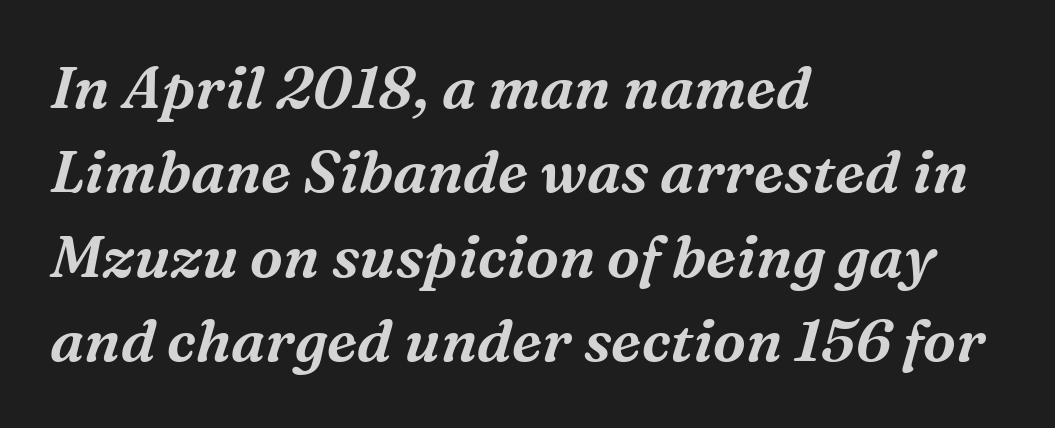
Q: Is the text italic (slanted)? A: Yes, it leans right by about 16 degrees.
Q: Is the typeface a serif or a sans-serif typeface? A: Serif.
Q: Is the text underlined? A: No.
Q: How is the paragraph aligned? A: Left-aligned.
Q: Is the spacing between letters normal or unusually wide? A: Normal.
Q: Is the spacing between lines tight, normal or loose? A: Normal.
Q: Width (condensed, normal, or wide)? A: Normal.
Q: Stroke contrast? A: Medium.
Q: x-height? A: Medium.
Q: Monospaced? A: No.
